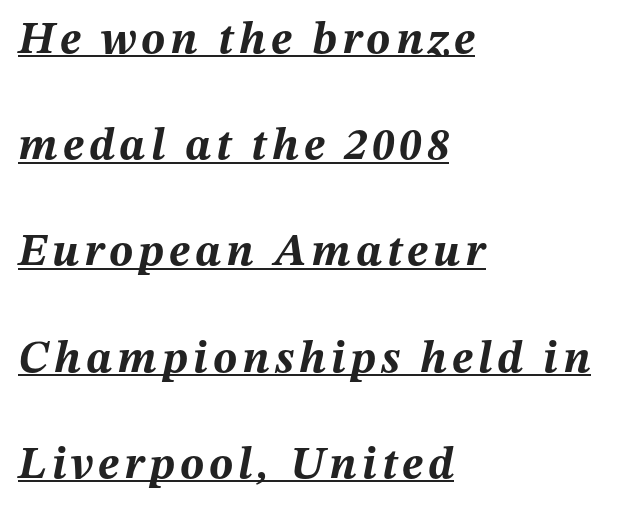
Q: Is the text bold? A: Yes.
Q: Is the text italic (slanted)? A: Yes, it leans right by about 12 degrees.
Q: Is the text underlined? A: Yes.
Q: How is the paragraph aligned? A: Left-aligned.
Q: Is the spacing between lines tight, normal or loose? A: Loose.
Q: Width (condensed, normal, or wide)? A: Normal.
Q: Stroke contrast? A: Medium.
Q: x-height? A: Medium.
Q: Monospaced? A: No.
